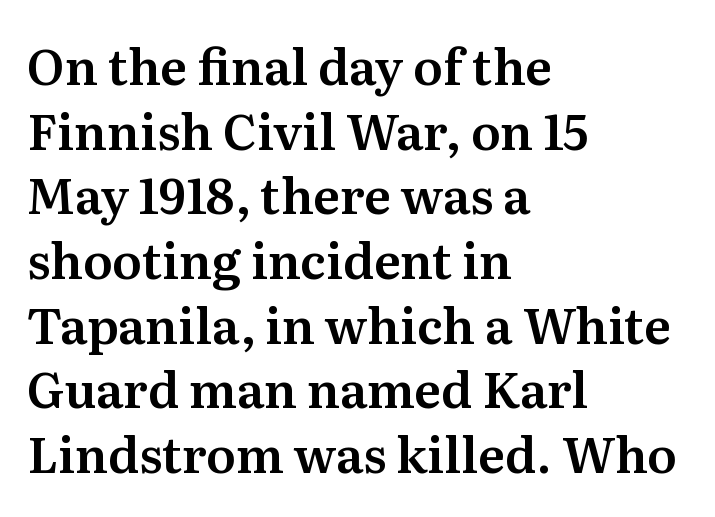
{"serif": "yes", "italic": "no", "width": "normal", "stroke_contrast": "medium", "x_height": "medium", "monospaced": "no", "underline": "no", "align": "left", "line_spacing": "normal", "line_spacing_ratio": 1.32, "letter_spacing": "normal", "letter_spacing_em": 0.0, "glyph_px": 49}
